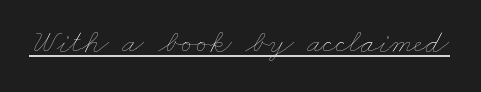
{"bold": "no", "weight": "thin", "width": "wide", "stroke_contrast": "low", "x_height": "small", "monospaced": "no", "underline": "yes", "letter_spacing": "normal", "letter_spacing_em": 0.0, "glyph_px": 33}
